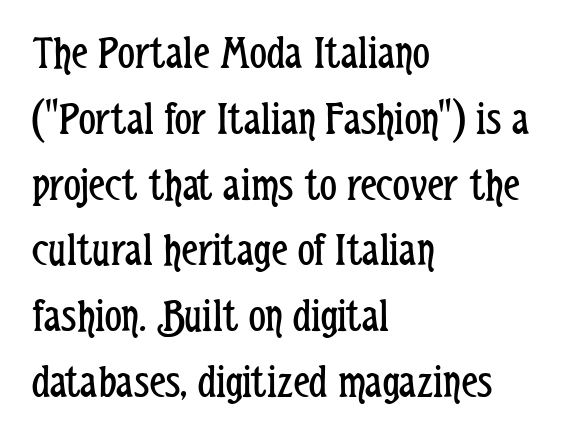
Q: Is the text bold? A: No.
Q: Is the text italic (slanted)? A: No, it is upright.
Q: Is the typeface a serif or a sans-serif typeface? A: Sans-serif.
Q: Is the text underlined? A: No.
Q: How is the paragraph aligned? A: Left-aligned.
Q: Is the spacing between letters normal or unusually wide? A: Normal.
Q: Is the spacing between lines tight, normal or loose? A: Normal.
Q: Width (condensed, normal, or wide)? A: Condensed.
Q: Stroke contrast? A: Low.
Q: x-height? A: Medium.
Q: Monospaced? A: No.
